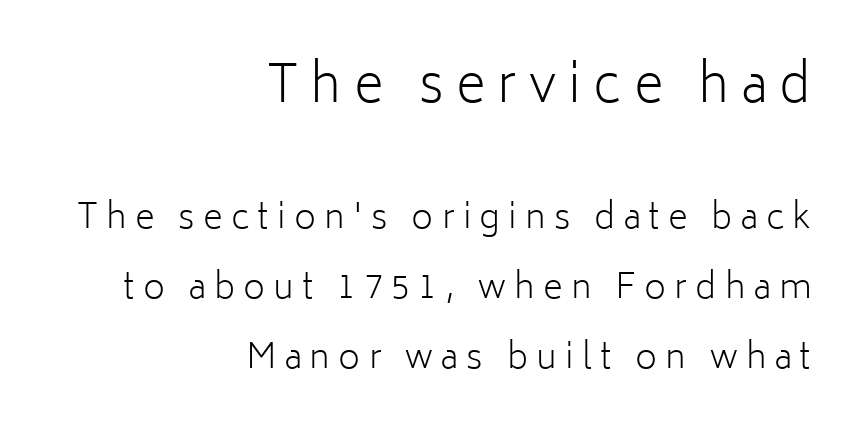
Q: Is the text bold? A: No.
Q: Is the text italic (slanted)? A: No, it is upright.
Q: Is the typeface a serif or a sans-serif typeface? A: Sans-serif.
Q: Is the text underlined? A: No.
Q: How is the paragraph aligned? A: Right-aligned.
Q: Is the spacing between letters normal or unusually wide? A: Unusually wide.
Q: Is the spacing between lines tight, normal or loose? A: Loose.
Q: Which block of text is set in a larger size, the first (top) or the second (bottom)? A: The first (top) one.
Q: Width (condensed, normal, or wide)? A: Normal.
Q: Stroke contrast? A: Low.
Q: x-height? A: Medium.
Q: Monospaced? A: No.
